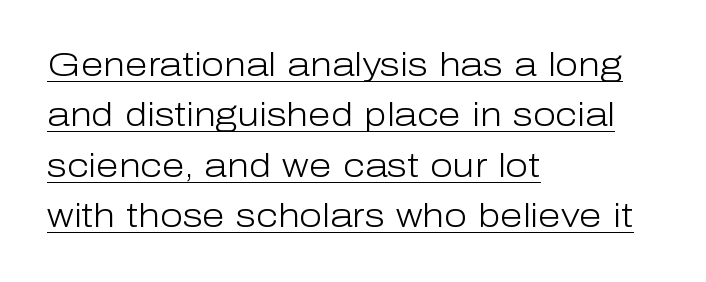
Q: Is the text bold? A: No.
Q: Is the text italic (slanted)? A: No, it is upright.
Q: Is the typeface a serif or a sans-serif typeface? A: Sans-serif.
Q: Is the text underlined? A: Yes.
Q: How is the paragraph aligned? A: Left-aligned.
Q: Is the spacing between letters normal or unusually wide? A: Normal.
Q: Is the spacing between lines tight, normal or loose? A: Normal.
Q: Width (condensed, normal, or wide)? A: Normal.
Q: Stroke contrast? A: Low.
Q: x-height? A: Medium.
Q: Monospaced? A: No.
